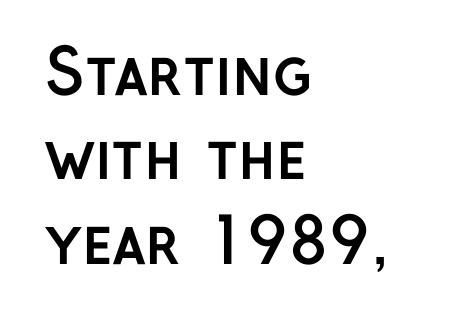
Q: Is the text bold? A: Yes.
Q: Is the text italic (slanted)? A: No, it is upright.
Q: Is the typeface a serif or a sans-serif typeface? A: Sans-serif.
Q: Is the text underlined? A: No.
Q: How is the paragraph aligned? A: Left-aligned.
Q: Is the spacing between letters normal or unusually wide? A: Normal.
Q: Is the spacing between lines tight, normal or loose? A: Normal.
Q: Width (condensed, normal, or wide)? A: Normal.
Q: Stroke contrast? A: Low.
Q: x-height? A: Medium.
Q: Monospaced? A: No.
